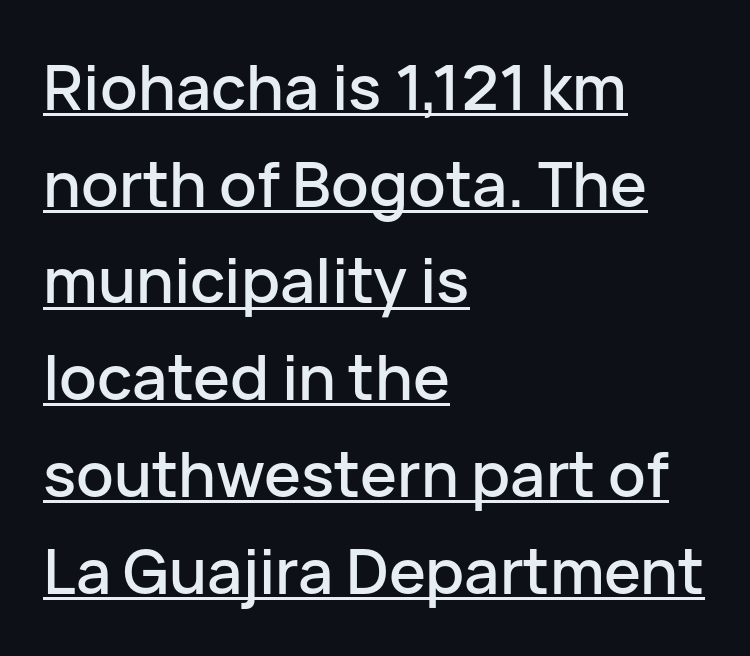
The image shows 62 px sans-serif type, upright; set left-aligned, normal line spacing (1.56x), normal letter spacing, underlined; low stroke contrast and a medium x-height.
